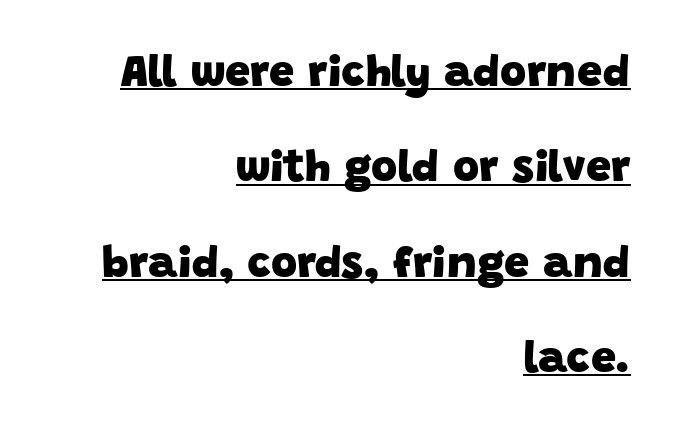
Each letter keeps its own natural width here, so spacing adapts to shape. Compared with typical paragraphs, the rows here are farther apart. Each line of the rendering has a horizontal stroke beneath the glyphs. The glyphs in this specimen are sans serif.
